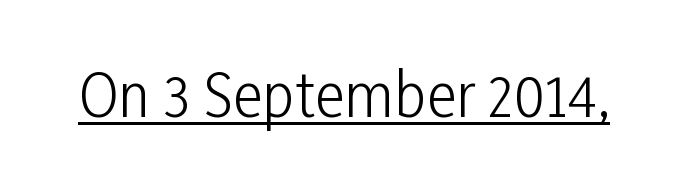
Character widths vary here, with narrow letters taking less room than wide ones. The type family on display is of the sans-serif kind. The letterforms sit shoulder to shoulder at normal distance. Posture: upright roman. The letterforms sit at book weight or below.
